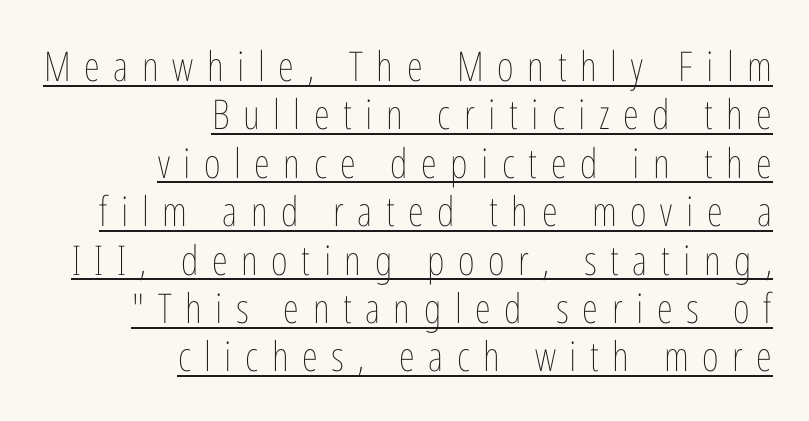
Like a heading marked for emphasis, these lines bear an underscore. The passage is arranged like a letterhead date or caption credit — flush right. The font's upright variant was chosen for this text. Substantial extra tracking has been applied to these lines. The letterforms sit at book weight or below. Looks like regular typesetting: each glyph gets only the width it needs.
